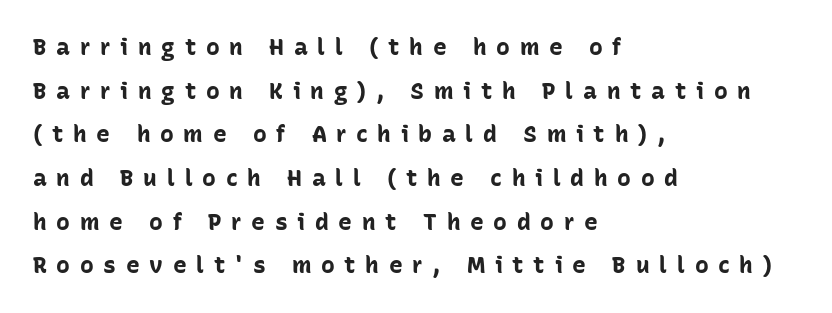
Upright lettering throughout. These lines stand farther apart than default settings would place them. Honestly, there is no underline to notice here at all. Is the letter spacing exaggerated? Yes — the characters are pushed far apart. Typeset ragged right — the left edge is the straight one.
